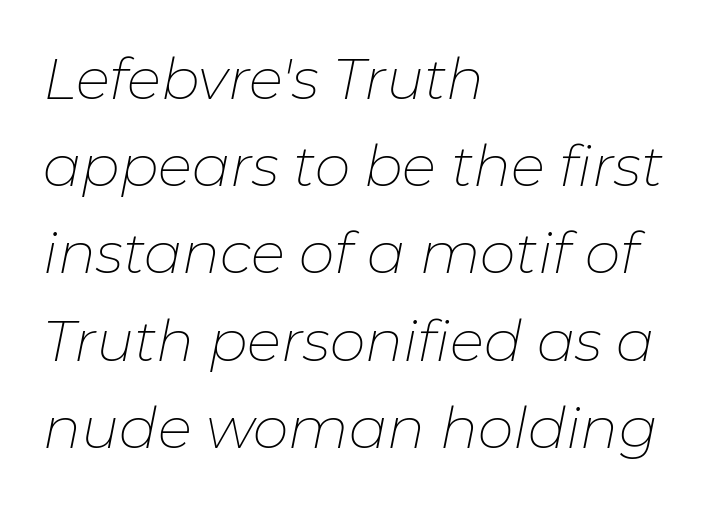
Q: Is the text bold? A: No.
Q: Is the text italic (slanted)? A: Yes, it leans right by about 11 degrees.
Q: Is the text underlined? A: No.
Q: How is the paragraph aligned? A: Left-aligned.
Q: Is the spacing between letters normal or unusually wide? A: Normal.
Q: Is the spacing between lines tight, normal or loose? A: Normal.
Q: Width (condensed, normal, or wide)? A: Normal.
Q: Stroke contrast? A: Low.
Q: x-height? A: Medium.
Q: Monospaced? A: No.
